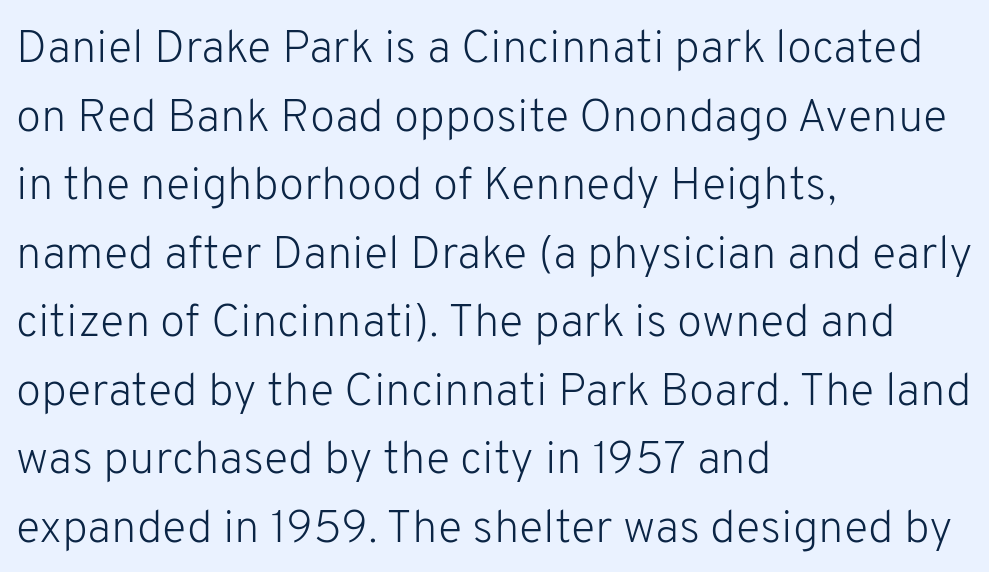
Q: Is the text bold? A: No.
Q: Is the text italic (slanted)? A: No, it is upright.
Q: Is the typeface a serif or a sans-serif typeface? A: Sans-serif.
Q: Is the text underlined? A: No.
Q: How is the paragraph aligned? A: Left-aligned.
Q: Is the spacing between letters normal or unusually wide? A: Normal.
Q: Is the spacing between lines tight, normal or loose? A: Normal.
Q: Width (condensed, normal, or wide)? A: Normal.
Q: Stroke contrast? A: Low.
Q: x-height? A: Medium.
Q: Monospaced? A: No.
